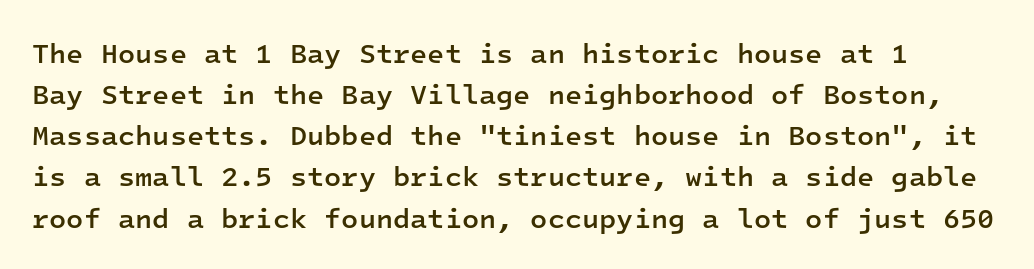
{"serif": "no", "italic": "no", "bold": "semi", "weight": "semibold", "width": "normal", "stroke_contrast": "low", "x_height": "medium", "monospaced": "yes", "underline": "no", "line_spacing": "normal", "line_spacing_ratio": 1.47, "letter_spacing": "normal", "letter_spacing_em": 0.0, "glyph_px": 28}
